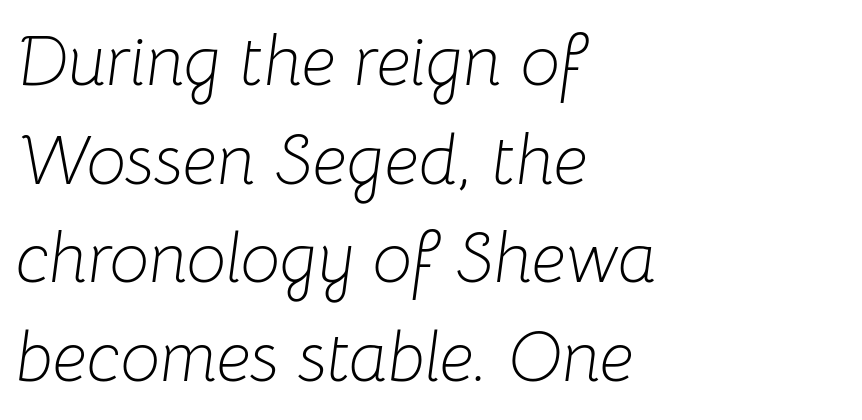
The image shows 70 px light type, italic (leaning right); set left-aligned, normal line spacing (1.41x), normal letter spacing, not underlined; low stroke contrast and a medium x-height.
